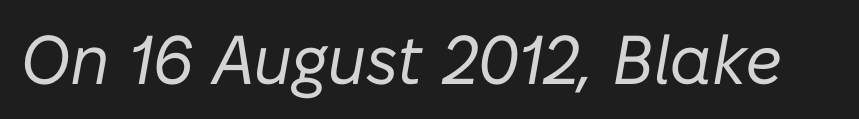
Varying glyph widths throughout — classic text-font behaviour. The space beneath each line is pristine and unruled. Letters have the restrained weight of plain body copy at most. Rendered with sloped, italic letterforms. Tracking value appears to be zero — textbook default spacing.
